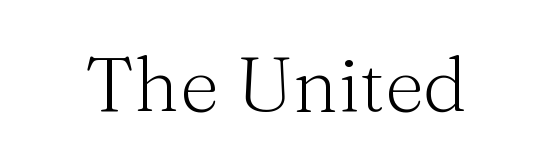
Q: Is the text bold? A: No.
Q: Is the text italic (slanted)? A: No, it is upright.
Q: Is the typeface a serif or a sans-serif typeface? A: Serif.
Q: Is the text underlined? A: No.
Q: Is the spacing between letters normal or unusually wide? A: Normal.
Q: Width (condensed, normal, or wide)? A: Normal.
Q: Stroke contrast? A: Medium.
Q: x-height? A: Medium.
Q: Monospaced? A: No.
